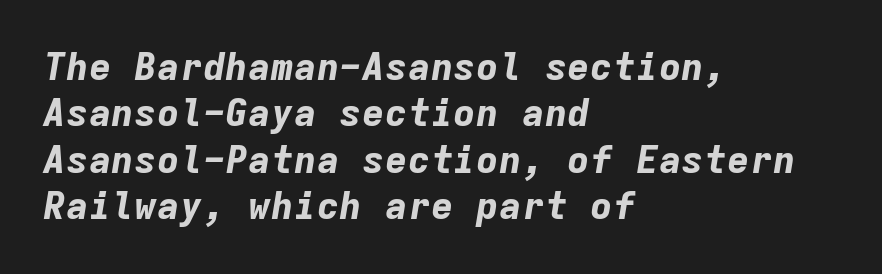
Q: Is the text bold? A: Yes.
Q: Is the text italic (slanted)? A: Yes, it leans right by about 9 degrees.
Q: Is the text underlined? A: No.
Q: How is the paragraph aligned? A: Left-aligned.
Q: Is the spacing between letters normal or unusually wide? A: Normal.
Q: Width (condensed, normal, or wide)? A: Normal.
Q: Stroke contrast? A: Low.
Q: x-height? A: Medium.
Q: Monospaced? A: Yes.
